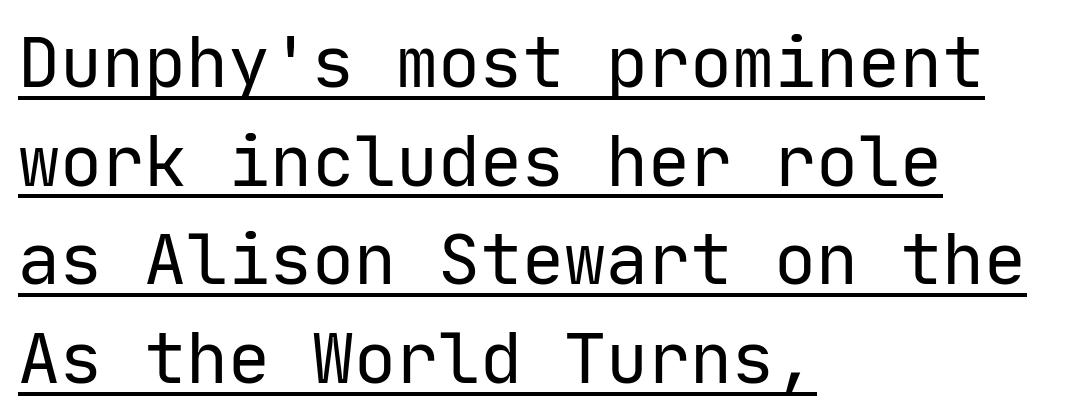
Is this a fixed-width face? Yes — each glyph sits in an identical cell. Examine the stroke ends and you'll find no serifs. Summary of vertical rhythm: regular, with standard interline spacing. The letters stand straight up with perfectly vertical stems. The gaps between neighbouring characters are ordinary and unremarkable. Caption: face not bold, strokes unweighted.
